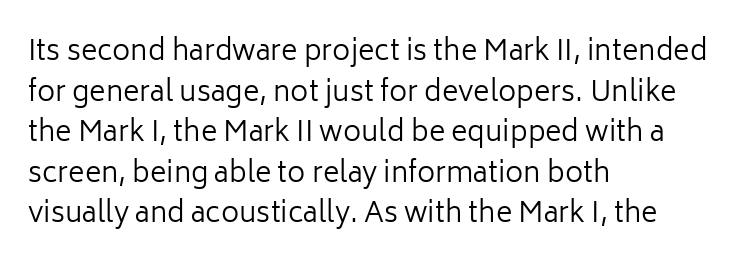
The image shows 28 px regular-weight sans-serif type, upright; set left-aligned, normal line spacing (1.45x), normal letter spacing, not underlined; low stroke contrast and a medium x-height.
